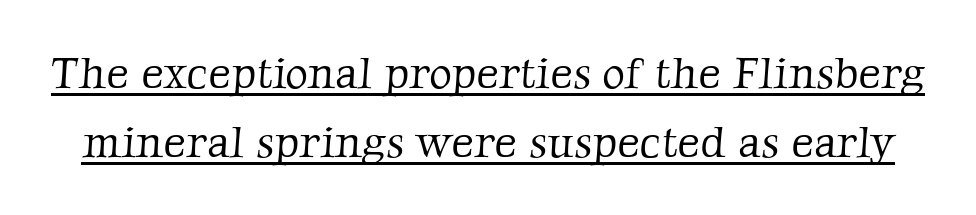
The rendering uses natural spacing where letterforms have individual widths. The glyphs are accompanied by a horizontal stroke just below them. The passage shown has conventional tracking throughout. The weight tops out at a normal text grade. Is this a sans? No — the strokes have serifs. Honestly, the row spacing looks completely unremarkable.
